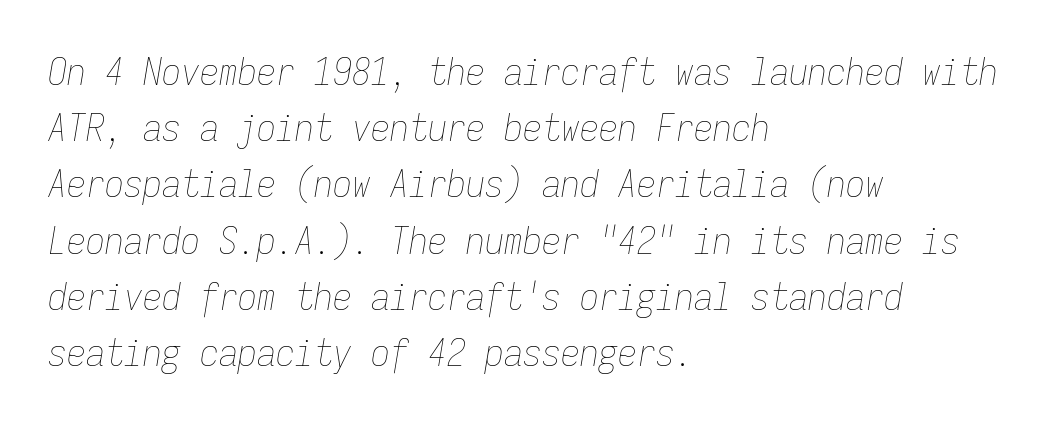
Q: Is the text bold? A: No.
Q: Is the text italic (slanted)? A: Yes, it leans right by about 9 degrees.
Q: Is the text underlined? A: No.
Q: How is the paragraph aligned? A: Left-aligned.
Q: Is the spacing between letters normal or unusually wide? A: Normal.
Q: Is the spacing between lines tight, normal or loose? A: Normal.
Q: Width (condensed, normal, or wide)? A: Condensed.
Q: Stroke contrast? A: Low.
Q: x-height? A: Medium.
Q: Monospaced? A: Yes.
